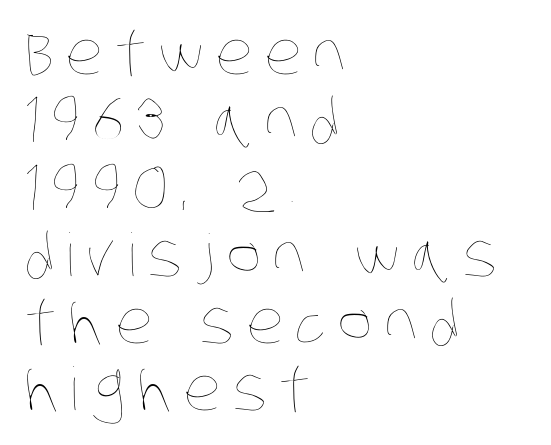
The image shows 59 px thin, condensed type; set left-aligned, tight line spacing (1.14x), unusually wide letter spacing (+0.2 em), not underlined; low stroke contrast and a large x-height.
